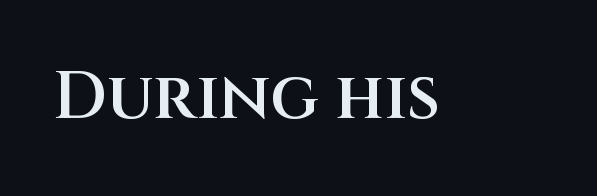
Letter spacing: default. Descenders are the only things crossing below the line. This is sans-serif lettering, the kind often seen on screens and signage. These lines were composed using upright roman letters.
